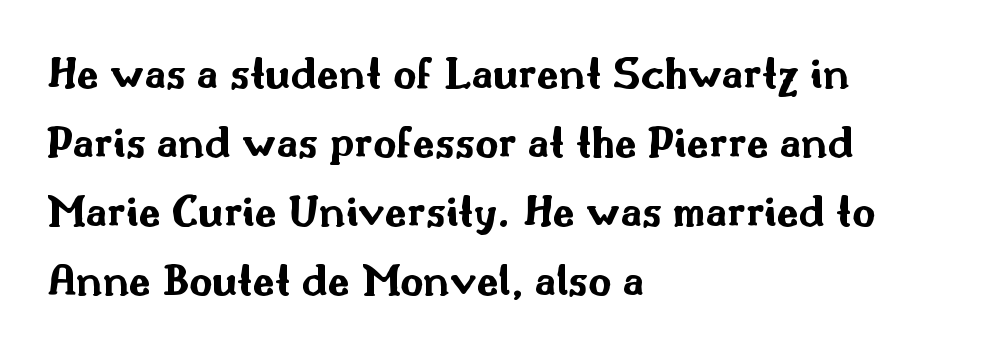
Each glyph is drawn with heavy, bold strokes. Posture: straight, roman, zero tilt. In CSS terms this would be text-align: left. Characters follow at the spacing the type designer built in. The leading is moderate, giving the passage an even texture. This sample uses a sans-serif face.
